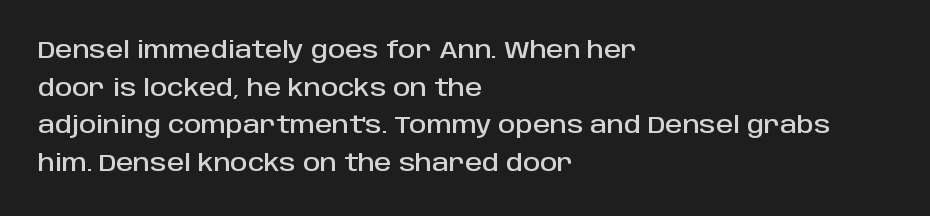
Students, observe: this is what conventionally led text looks like. When letters stand straight like this, we call the style roman or upright. Horizontally, the lines are justified to the leading edge only. The type is set solid horizontally, with unmodified tracking. The baseline area is clear.
